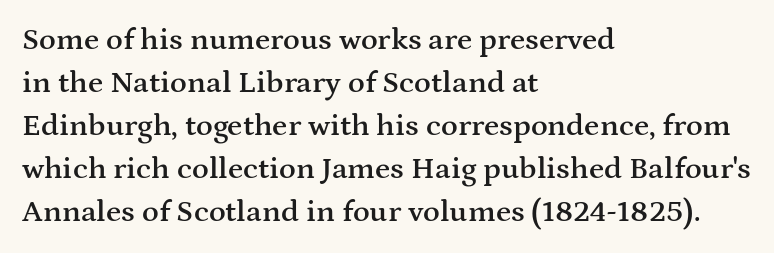
The image shows 31 px semibold, wide serif type, upright; set left-aligned, normal line spacing (1.39x), normal letter spacing, not underlined; medium stroke contrast and a medium x-height.
